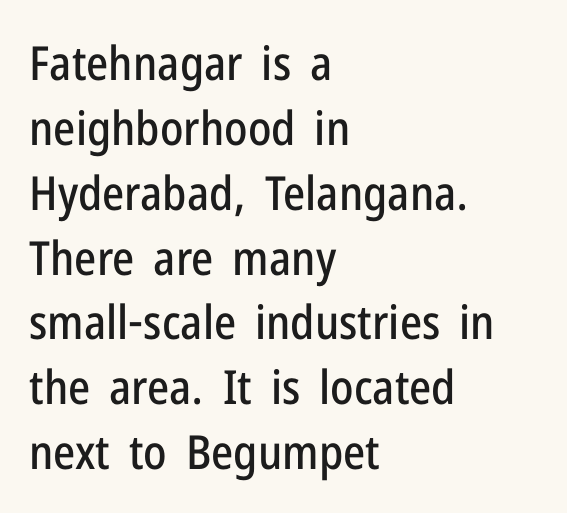
Q: Is the text italic (slanted)? A: No, it is upright.
Q: Is the typeface a serif or a sans-serif typeface? A: Sans-serif.
Q: Is the text underlined? A: No.
Q: How is the paragraph aligned? A: Left-aligned.
Q: Is the spacing between letters normal or unusually wide? A: Normal.
Q: Is the spacing between lines tight, normal or loose? A: Normal.
Q: Width (condensed, normal, or wide)? A: Condensed.
Q: Stroke contrast? A: Low.
Q: x-height? A: Medium.
Q: Monospaced? A: No.
